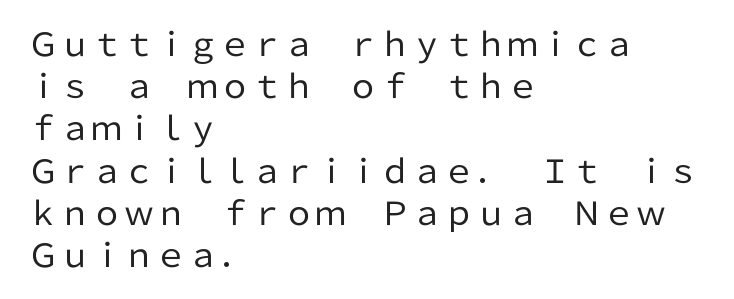
Q: Is the text bold? A: No.
Q: Is the text italic (slanted)? A: No, it is upright.
Q: Is the typeface a serif or a sans-serif typeface? A: Sans-serif.
Q: Is the text underlined? A: No.
Q: How is the paragraph aligned? A: Left-aligned.
Q: Is the spacing between letters normal or unusually wide? A: Normal.
Q: Is the spacing between lines tight, normal or loose? A: Normal.
Q: Width (condensed, normal, or wide)? A: Normal.
Q: Stroke contrast? A: Low.
Q: x-height? A: Medium.
Q: Monospaced? A: No.
